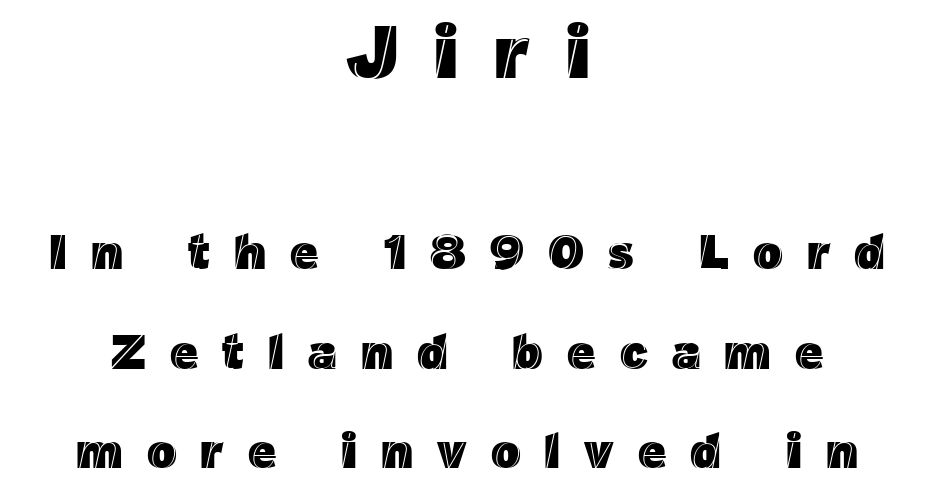
Q: Is the text italic (slanted)? A: No, it is upright.
Q: Is the text underlined? A: No.
Q: How is the paragraph aligned? A: Centered.
Q: Is the spacing between letters normal or unusually wide? A: Unusually wide.
Q: Is the spacing between lines tight, normal or loose? A: Loose.
Q: Which block of text is set in a larger size, the first (top) or the second (bottom)? A: The first (top) one.
Q: Width (condensed, normal, or wide)? A: Normal.
Q: x-height? A: Medium.
Q: Monospaced? A: No.
